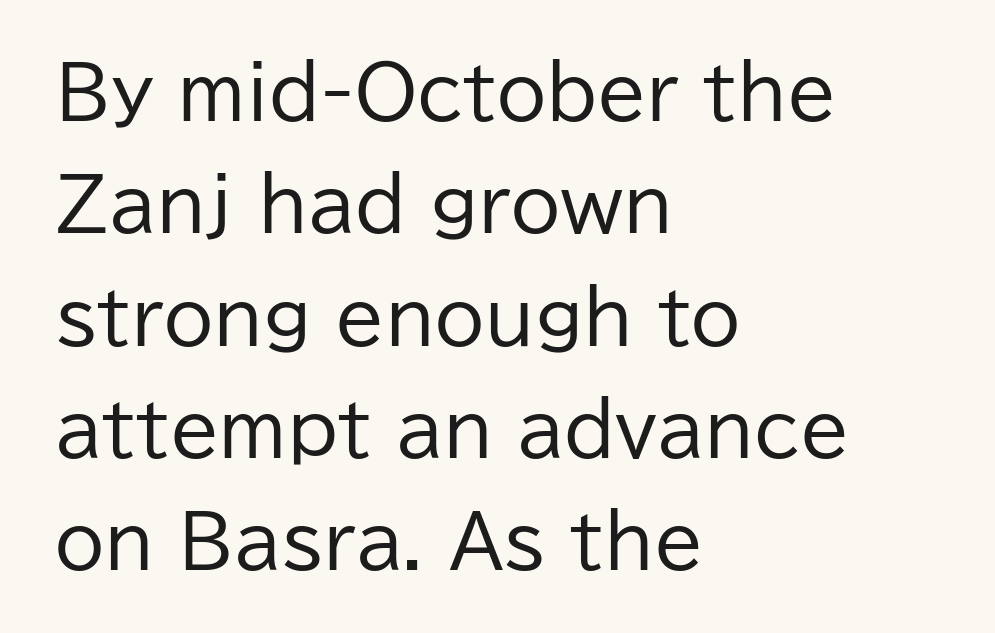
Q: Is the text bold? A: No.
Q: Is the text italic (slanted)? A: No, it is upright.
Q: Is the typeface a serif or a sans-serif typeface? A: Sans-serif.
Q: Is the text underlined? A: No.
Q: How is the paragraph aligned? A: Left-aligned.
Q: Is the spacing between letters normal or unusually wide? A: Normal.
Q: Is the spacing between lines tight, normal or loose? A: Normal.
Q: Width (condensed, normal, or wide)? A: Normal.
Q: Stroke contrast? A: Low.
Q: x-height? A: Medium.
Q: Monospaced? A: No.
